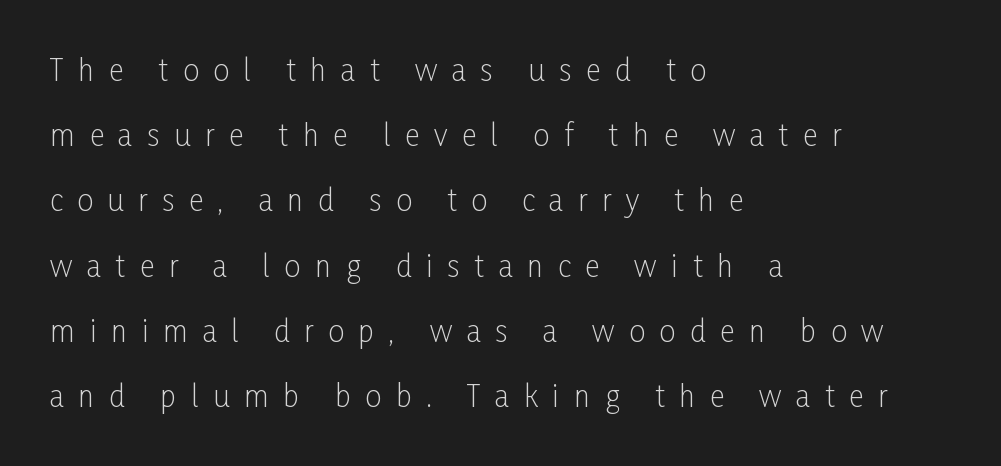
The typesetting does not lean heavy: it is not bold. If you drew a ruler down the left edge, every line would touch it. The line texture is sparse and dotted thanks to wide tracking. Underlining? Definitely not there. Looks like regular typesetting: each glyph gets only the width it needs.
